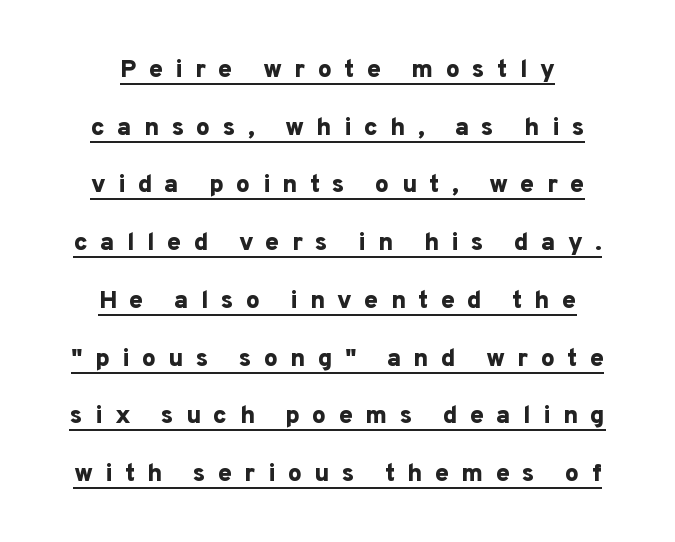
Inter-character spacing is expanded well beyond the font's built-in metrics. In terms of leading, this rendering errs on the spacious side. The setting favours the middle, as headings and verse often do. Posture: upright roman. The sample has been set heavy, in full bold. Underline: present.
